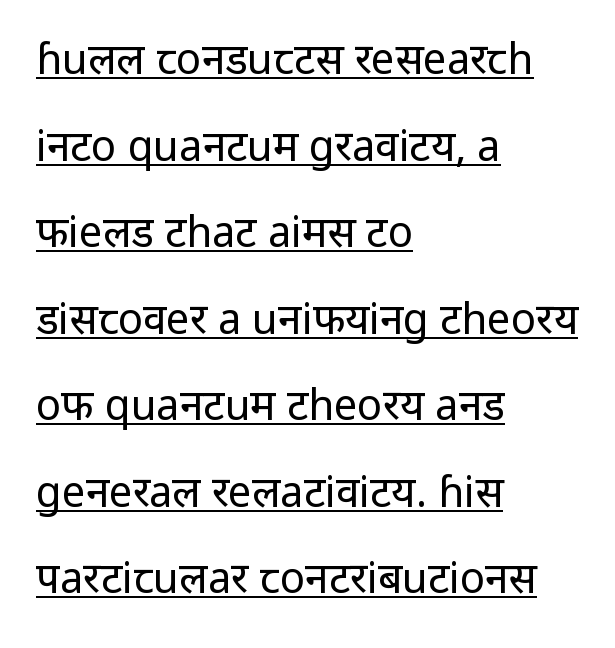
Q: Is the text bold? A: No.
Q: Is the text italic (slanted)? A: No, it is upright.
Q: Is the typeface a serif or a sans-serif typeface? A: Sans-serif.
Q: Is the text underlined? A: Yes.
Q: How is the paragraph aligned? A: Left-aligned.
Q: Is the spacing between letters normal or unusually wide? A: Normal.
Q: Is the spacing between lines tight, normal or loose? A: Loose.
Q: Width (condensed, normal, or wide)? A: Normal.
Q: Stroke contrast? A: Low.
Q: x-height? A: Medium.
Q: Monospaced? A: No.
